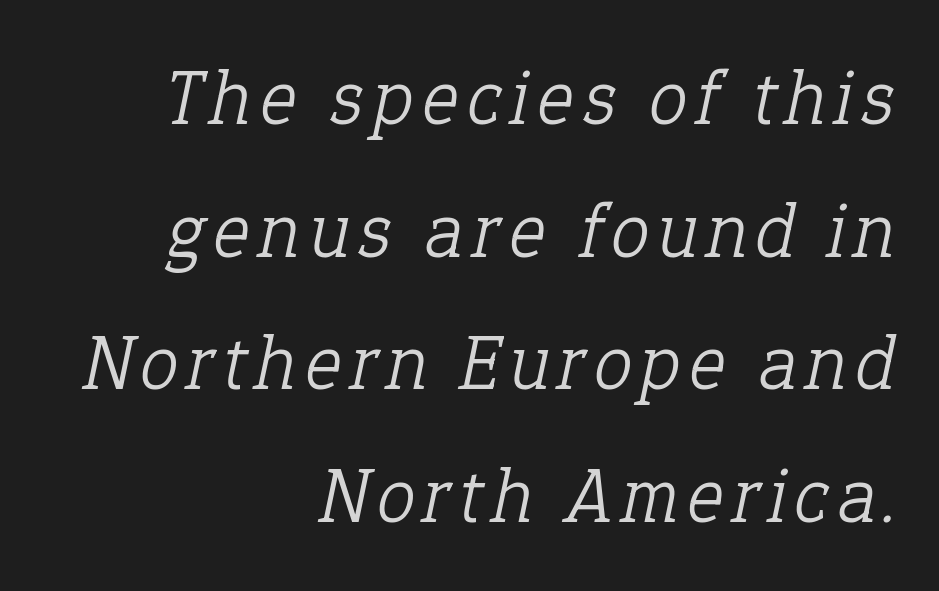
Q: Is the text bold? A: No.
Q: Is the text italic (slanted)? A: Yes, it leans right by about 12 degrees.
Q: Is the typeface a serif or a sans-serif typeface? A: Serif.
Q: Is the text underlined? A: No.
Q: How is the paragraph aligned? A: Right-aligned.
Q: Is the spacing between lines tight, normal or loose? A: Normal.
Q: Width (condensed, normal, or wide)? A: Normal.
Q: Stroke contrast? A: Low.
Q: x-height? A: Medium.
Q: Monospaced? A: No.
